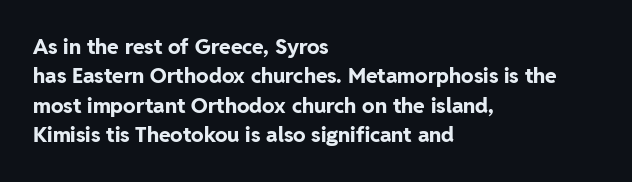
Q: Is the text bold? A: Yes.
Q: Is the text italic (slanted)? A: No, it is upright.
Q: Is the text underlined? A: No.
Q: How is the paragraph aligned? A: Left-aligned.
Q: Is the spacing between letters normal or unusually wide? A: Normal.
Q: Is the spacing between lines tight, normal or loose? A: Normal.
